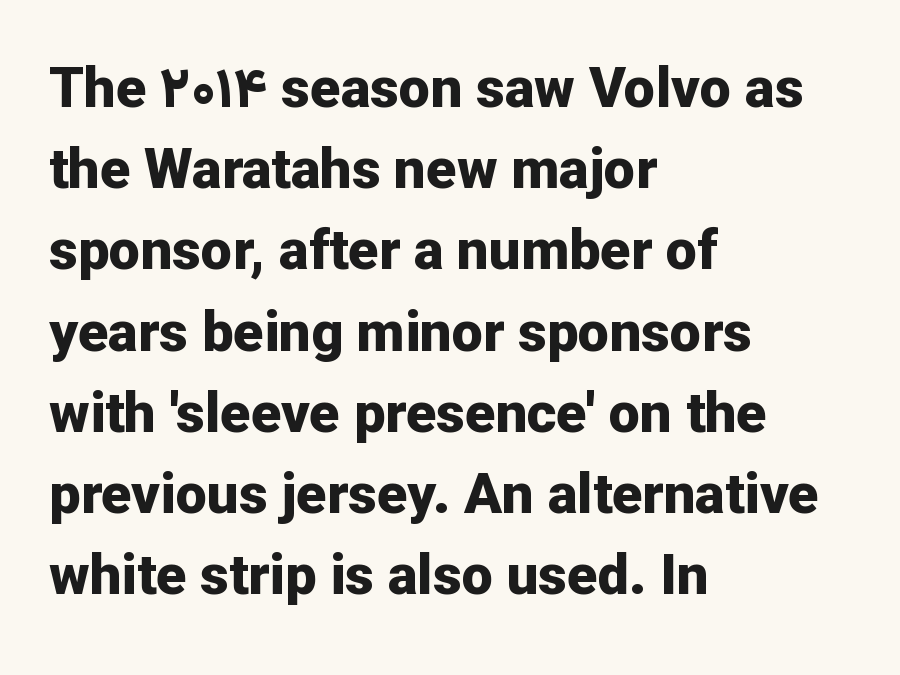
{"serif": "no", "italic": "no", "bold": "yes", "weight": "bold", "width": "normal", "stroke_contrast": "low", "x_height": "medium", "monospaced": "no", "underline": "no", "align": "left", "line_spacing": "normal", "line_spacing_ratio": 1.45, "letter_spacing": "normal", "letter_spacing_em": 0.0, "glyph_px": 56}
